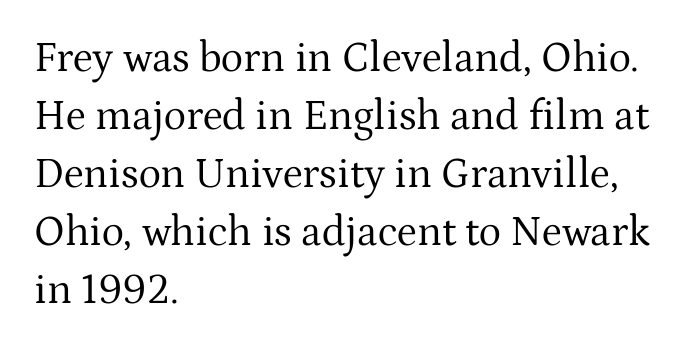
The image shows 42 px regular-weight serif type, upright; set left-aligned, normal line spacing (1.38x), normal letter spacing, not underlined; medium stroke contrast and a medium x-height.
